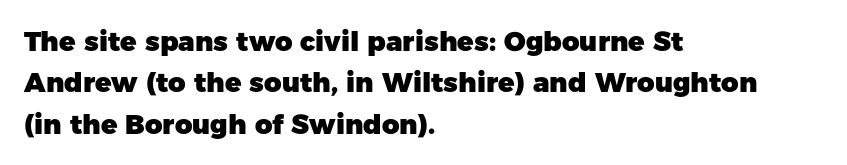
This block has exactly the height ordinary leading produces. The letterforms sit shoulder to shoulder at normal distance. On the weight axis this lands at bold, roughly 700. Line beginnings align vertically; line endings do not. A roman cut, with each character standing at attention.
